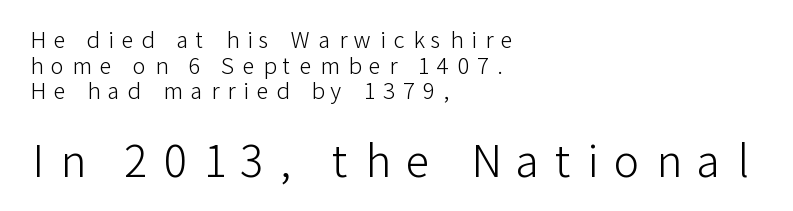
The image shows 43 px light sans-serif type, upright; set left-aligned, line spacing 1.16x, unusually wide letter spacing (+0.37 em), not underlined; the second (bottom) block is 1.95x larger; low stroke contrast and a medium x-height.
